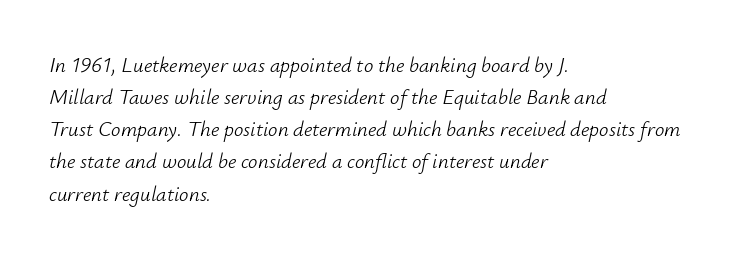
Q: Is the text bold? A: No.
Q: Is the text italic (slanted)? A: Yes, it leans right by about 12 degrees.
Q: Is the text underlined? A: No.
Q: How is the paragraph aligned? A: Left-aligned.
Q: Is the spacing between letters normal or unusually wide? A: Normal.
Q: Is the spacing between lines tight, normal or loose? A: Normal.
